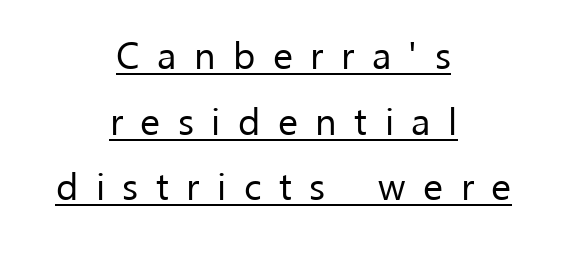
The image shows 38 px regular-weight sans-serif type, upright; set centered, line spacing 1.73x, unusually wide letter spacing (+0.46 em), underlined; low stroke contrast and a medium x-height.
